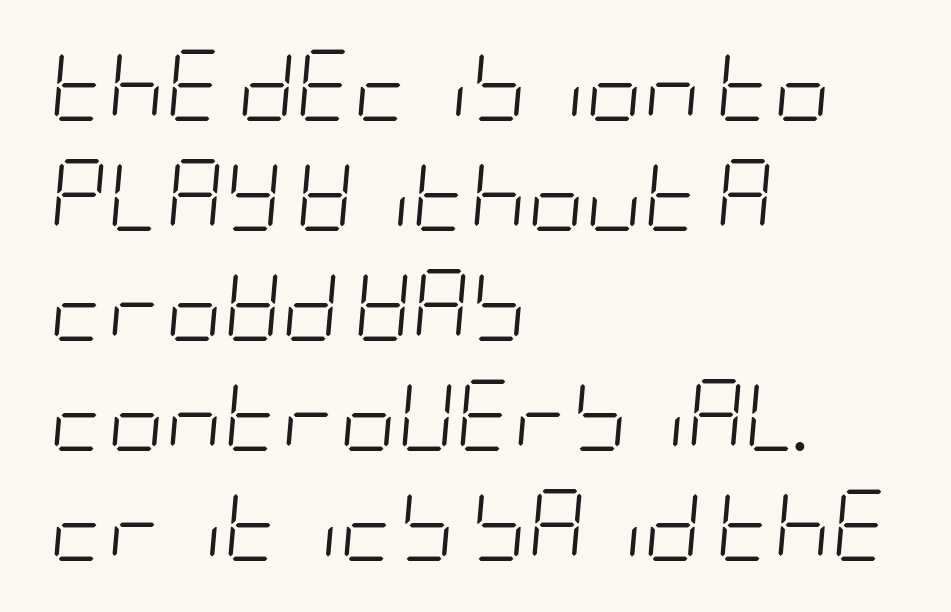
Q: Is the text bold? A: No.
Q: Is the text italic (slanted)? A: Yes, it leans right by about 5 degrees.
Q: Is the text underlined? A: No.
Q: How is the paragraph aligned? A: Left-aligned.
Q: Is the spacing between letters normal or unusually wide? A: Normal.
Q: Is the spacing between lines tight, normal or loose? A: Normal.
Q: Width (condensed, normal, or wide)? A: Condensed.
Q: Stroke contrast? A: Low.
Q: x-height? A: Large.
